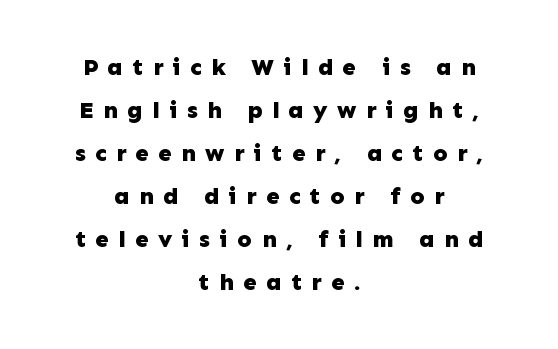
{"italic": "no", "bold": "yes", "underline": "no", "align": "center", "line_spacing_ratio": 1.79, "letter_spacing": "wide", "letter_spacing_em": 0.39, "glyph_px": 24}
